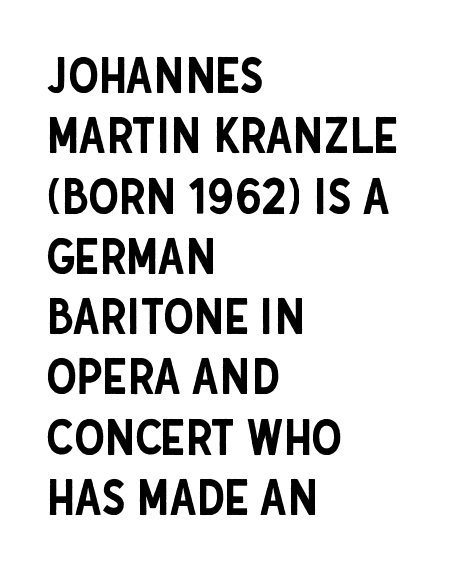
A roman cut, with each character standing at attention. The type family on display is of the sans-serif kind. A clean baseline with only descenders dipping below it. Characters follow at the spacing the type designer built in. The letters advance in unequal steps, a hallmark of proportional type.
